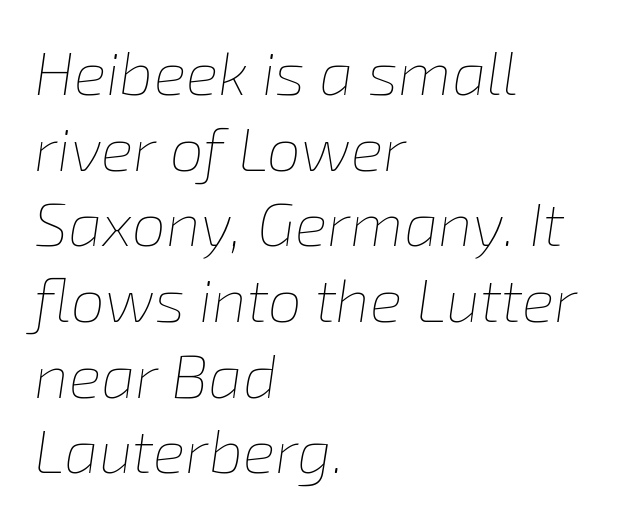
The image shows 61 px thin type, italic (leaning right); set left-aligned, line spacing 1.24x, normal letter spacing, not underlined; low stroke contrast and a medium x-height.
